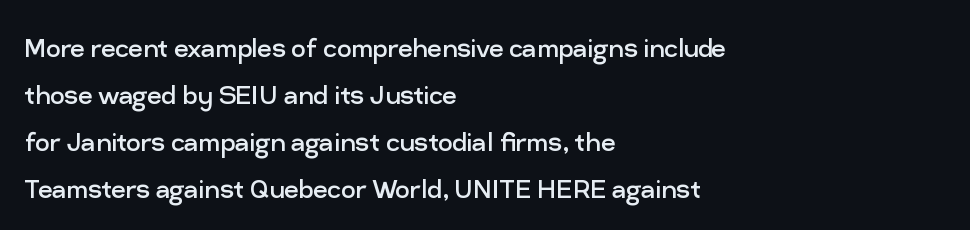
Q: Is the text bold? A: No.
Q: Is the text italic (slanted)? A: No, it is upright.
Q: Is the typeface a serif or a sans-serif typeface? A: Sans-serif.
Q: Is the text underlined? A: No.
Q: How is the paragraph aligned? A: Left-aligned.
Q: Is the spacing between letters normal or unusually wide? A: Normal.
Q: Is the spacing between lines tight, normal or loose? A: Normal.
Q: Width (condensed, normal, or wide)? A: Normal.
Q: Stroke contrast? A: Low.
Q: x-height? A: Medium.
Q: Monospaced? A: No.
